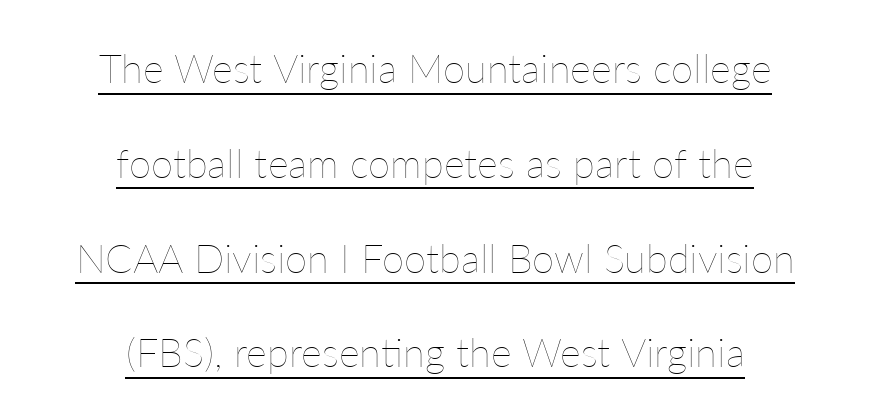
The image shows 40 px thin type, upright; set centered, loose line spacing (2.37x), normal letter spacing, underlined; low stroke contrast and a medium x-height.
